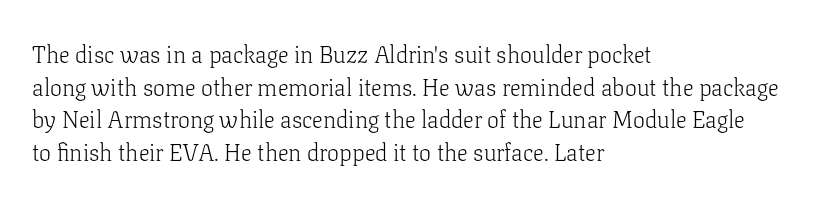
The image shows 24 px text type, upright; set left-aligned, normal line spacing (1.36x), normal letter spacing, not underlined.
